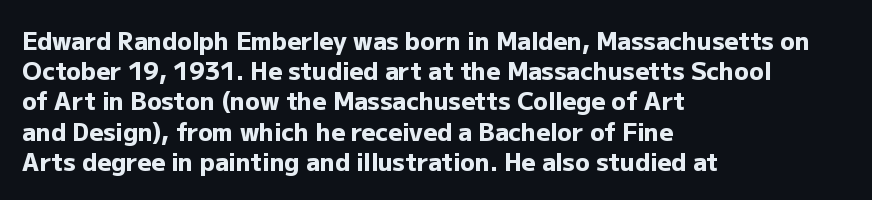
The image shows 24 px bold type, upright; set left-aligned, normal line spacing (1.26x), normal letter spacing, not underlined.
